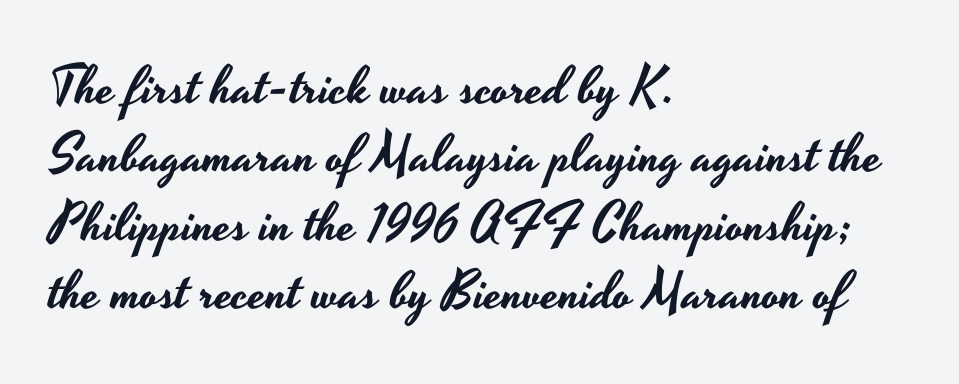
The image shows 53 px wide sans-serif type; set left-aligned, normal line spacing (1.29x), normal letter spacing, not underlined; low stroke contrast and a small x-height.
